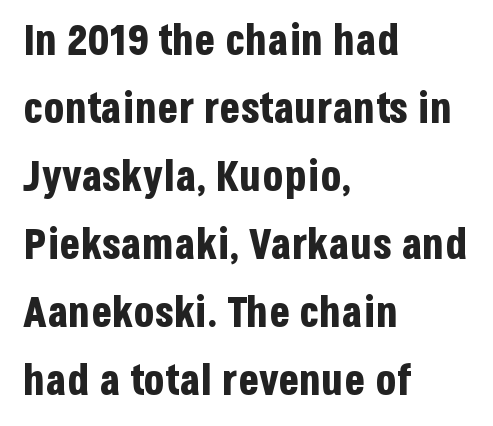
Normally led — the rows are evenly, conventionally spaced. Looks like regular typesetting: each glyph gets only the width it needs. Each row of text sits above clean, open space. In CSS terms this would be text-align: left. The letters sit at their default tracking, neither squeezed nor spread.
